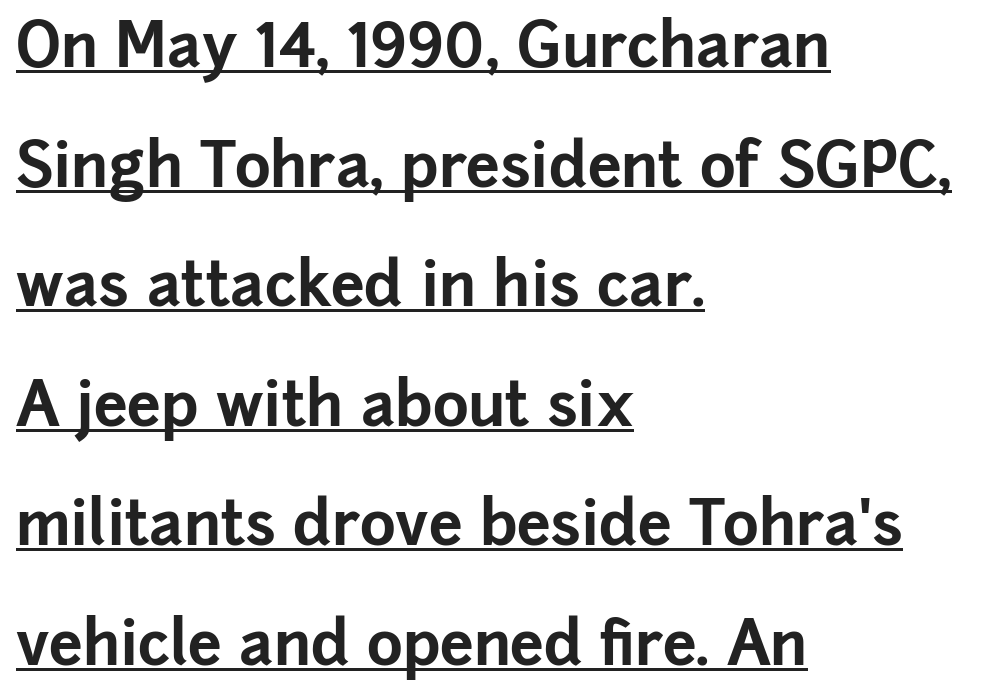
What's the leading like? Stretched, with rows far apart. A dark, heavy texture on the line: the type is bold. You could not count columns in this text — the font is proportionally spaced. The text was rendered using a sans face with plain stroke endings. Observe the ordinary spacing: letters are neighbours, not strangers.
